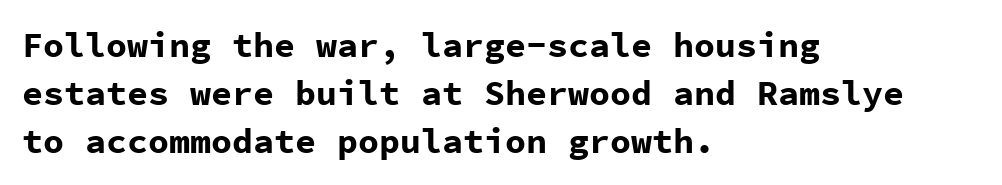
{"serif": "no", "italic": "no", "bold": "yes", "weight": "bold", "width": "normal", "stroke_contrast": "low", "x_height": "medium", "monospaced": "yes", "underline": "no", "align": "left", "line_spacing": "normal", "line_spacing_ratio": 1.37, "letter_spacing": "normal", "letter_spacing_em": 0.0, "glyph_px": 35}
